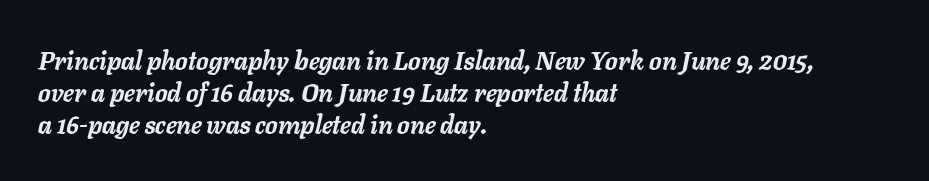
The image shows 25 px bold type, italic (leaning right); set left-aligned, normal line spacing (1.29x), normal letter spacing, not underlined.
